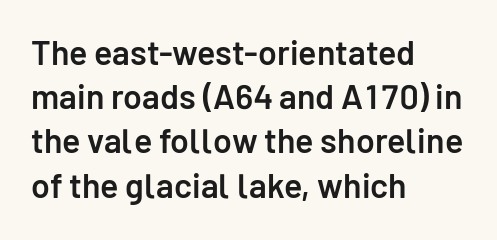
Q: Is the text bold? A: Semi-bold.
Q: Is the text italic (slanted)? A: No, it is upright.
Q: Is the typeface a serif or a sans-serif typeface? A: Sans-serif.
Q: Is the text underlined? A: No.
Q: How is the paragraph aligned? A: Left-aligned.
Q: Is the spacing between letters normal or unusually wide? A: Normal.
Q: Is the spacing between lines tight, normal or loose? A: Normal.
Q: Width (condensed, normal, or wide)? A: Normal.
Q: Stroke contrast? A: Low.
Q: x-height? A: Medium.
Q: Monospaced? A: No.
